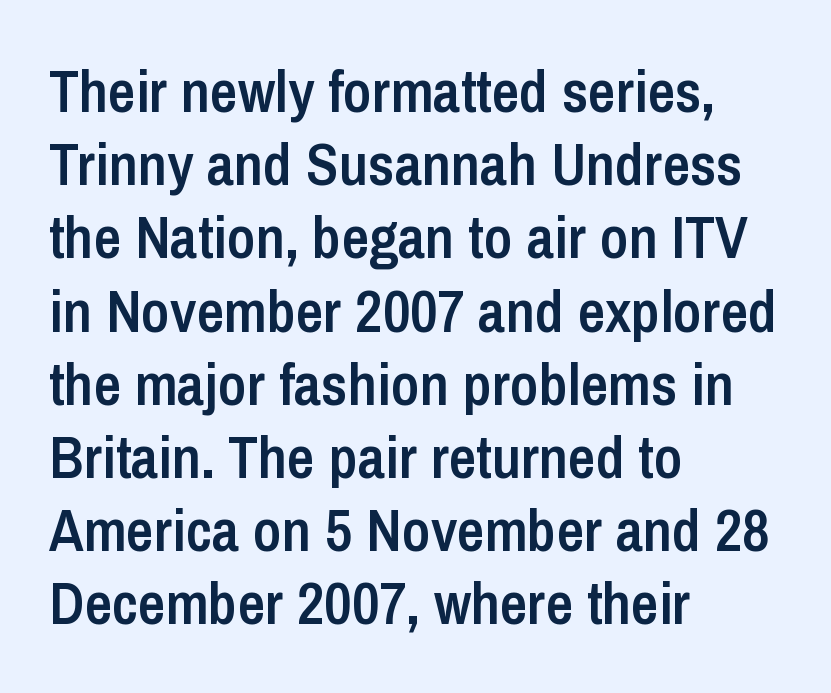
Q: Is the text bold? A: Semi-bold.
Q: Is the text italic (slanted)? A: No, it is upright.
Q: Is the typeface a serif or a sans-serif typeface? A: Sans-serif.
Q: Is the text underlined? A: No.
Q: How is the paragraph aligned? A: Left-aligned.
Q: Is the spacing between letters normal or unusually wide? A: Normal.
Q: Width (condensed, normal, or wide)? A: Condensed.
Q: Stroke contrast? A: Low.
Q: x-height? A: Medium.
Q: Monospaced? A: No.
